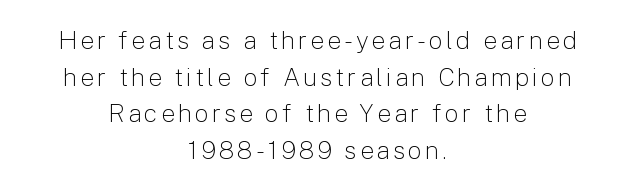
{"italic": "no", "bold": "no", "underline": "no", "align": "center", "line_spacing": "normal", "line_spacing_ratio": 1.47, "glyph_px": 25}
